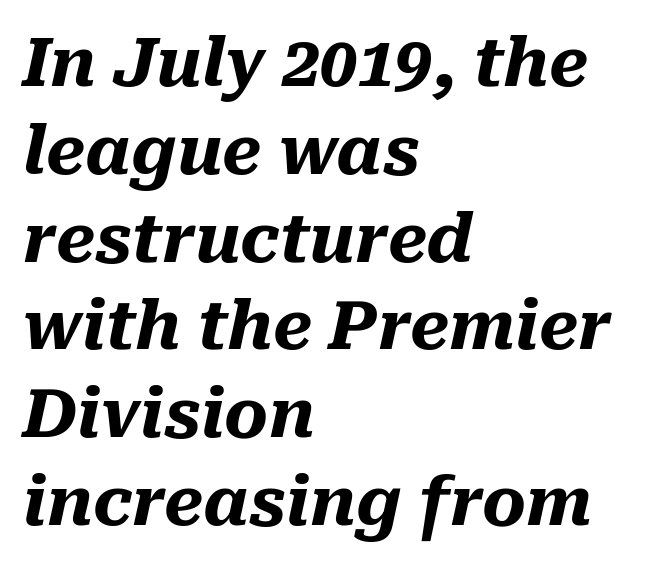
The image shows 67 px heavy type, italic (leaning right); set left-aligned, normal line spacing (1.31x), normal letter spacing, not underlined; medium stroke contrast and a medium x-height.
